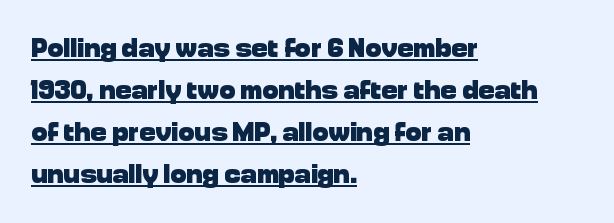
Q: Is the text bold? A: Yes.
Q: Is the text italic (slanted)? A: No, it is upright.
Q: Is the text underlined? A: Yes.
Q: How is the paragraph aligned? A: Left-aligned.
Q: Is the spacing between letters normal or unusually wide? A: Normal.
Q: Is the spacing between lines tight, normal or loose? A: Normal.
